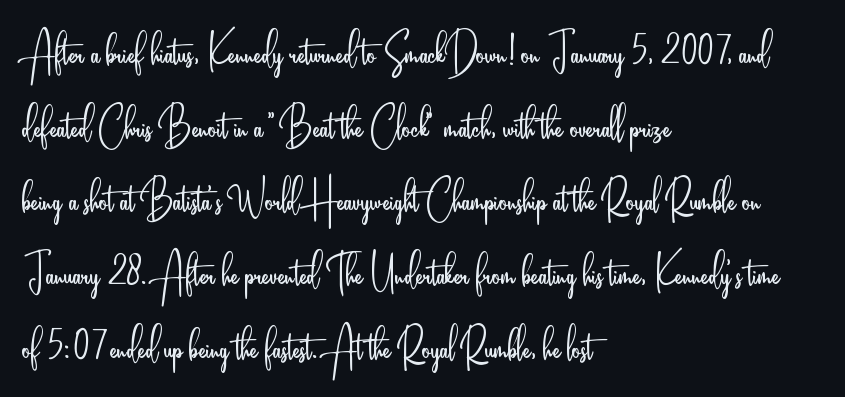
The image shows 53 px light, condensed sans-serif type; set left-aligned, normal line spacing (1.39x), normal letter spacing, not underlined; low stroke contrast and a small x-height.
